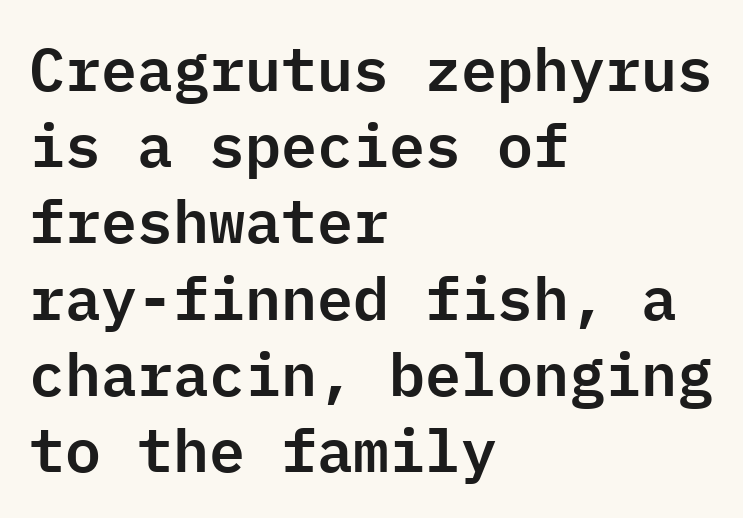
Q: Is the text italic (slanted)? A: No, it is upright.
Q: Is the typeface a serif or a sans-serif typeface? A: Sans-serif.
Q: Is the text underlined? A: No.
Q: How is the paragraph aligned? A: Left-aligned.
Q: Is the spacing between letters normal or unusually wide? A: Normal.
Q: Is the spacing between lines tight, normal or loose? A: Normal.
Q: Width (condensed, normal, or wide)? A: Normal.
Q: Stroke contrast? A: Low.
Q: x-height? A: Medium.
Q: Monospaced? A: Yes.
